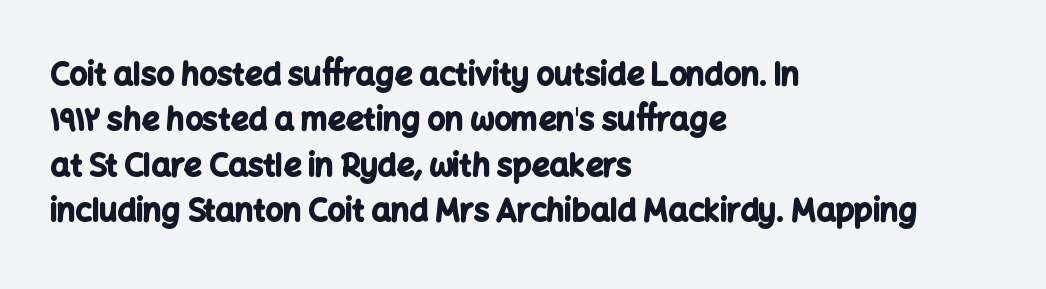
{"serif": "no", "italic": "no", "bold": "yes", "weight": "bold", "width": "normal", "stroke_contrast": "low", "x_height": "medium", "monospaced": "no", "underline": "no", "align": "left", "line_spacing": "normal", "line_spacing_ratio": 1.46, "letter_spacing": "normal", "letter_spacing_em": 0.0, "glyph_px": 31}
